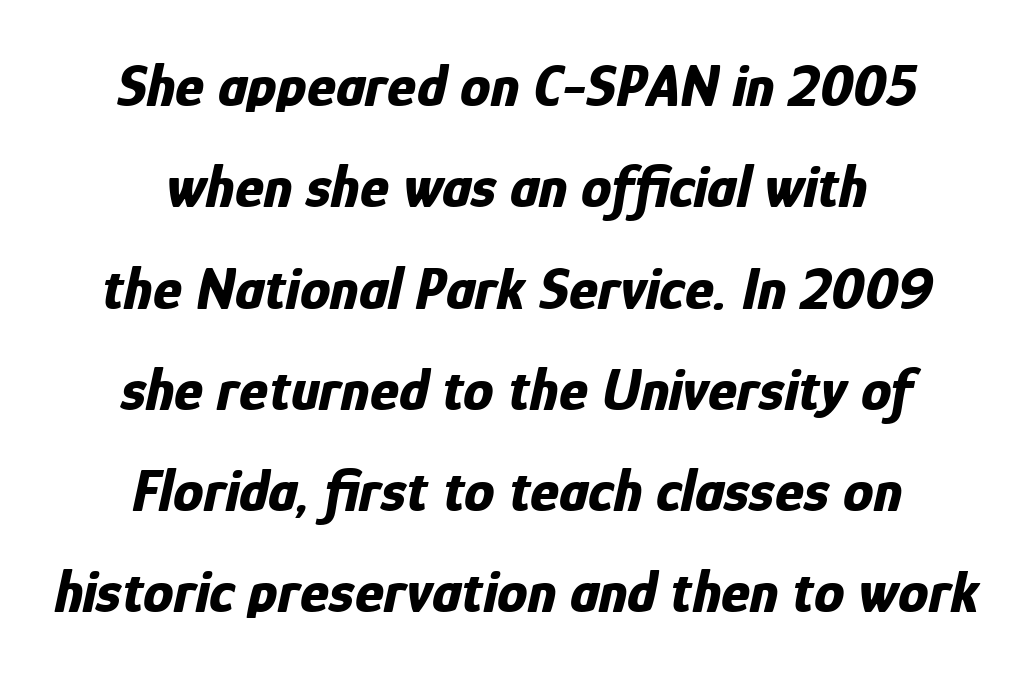
{"italic": "yes", "lean": "right", "slant_degrees": 12, "bold": "yes", "weight": "bold", "width": "condensed", "stroke_contrast": "low", "x_height": "medium", "monospaced": "no", "underline": "no", "align": "center", "line_spacing": "normal", "line_spacing_ratio": 1.66, "letter_spacing": "normal", "letter_spacing_em": 0.0, "glyph_px": 61}
